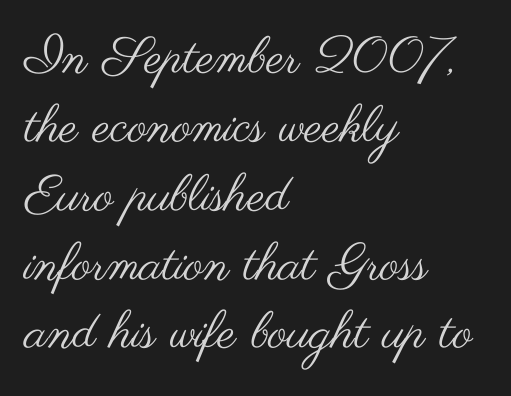
A typesetter would call this proportional, since set widths differ per character. Plain, unruled lines of type. The characters are drawn with everyday or finer stroke widths. Typeset ragged right — the left edge is the straight one.
